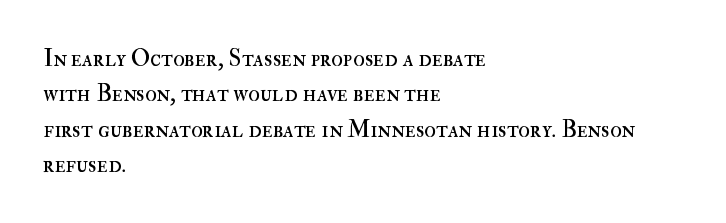
Tracking value appears to be zero — textbook default spacing. Posture: straight, roman, zero tilt. Leftover space on each line is placed entirely after the last word. This is not heavy type; no bold has been used.
